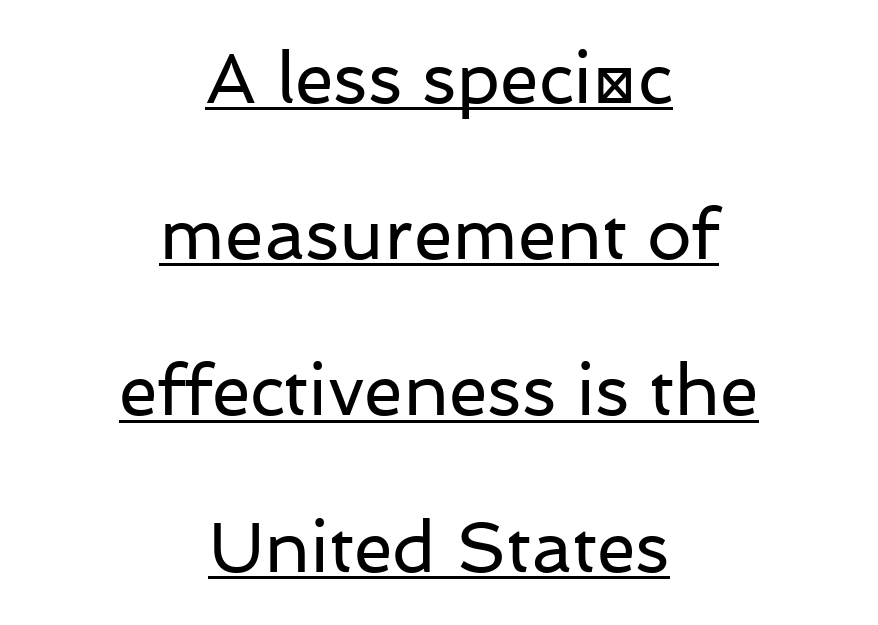
A baseline rule has been typeset under these characters. Each letter keeps its own natural width here, so spacing adapts to shape. Each stroke keeps to a modest, everyday thickness or less. Style check: upright.
